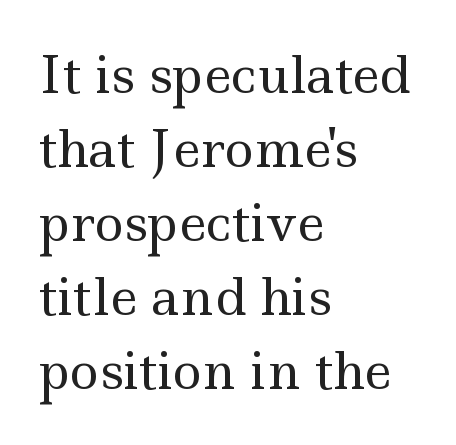
{"serif": "yes", "italic": "no", "bold": "no", "weight": "regular", "width": "wide", "x_height": "small", "monospaced": "no", "underline": "no", "align": "left", "line_spacing": "normal", "line_spacing_ratio": 1.48, "letter_spacing": "normal", "letter_spacing_em": 0.0, "glyph_px": 50}
